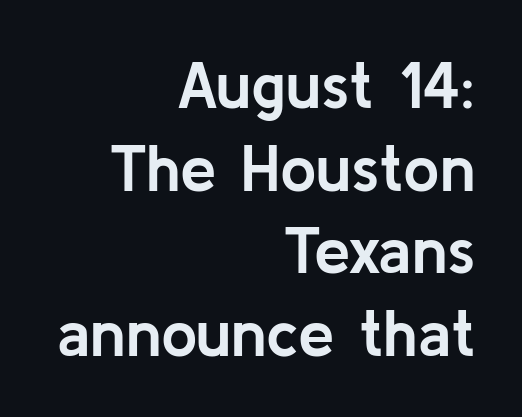
Caption: standard tracking, unaltered. Spacing verdict: proportional, widths tailored to each character. The space between consecutive lines is moderate. The letters carry no serifs — their stems end cleanly without finishing strokes. Typographic density is high because the face is bold. A flush-right, rag-left setting is used for this passage.
